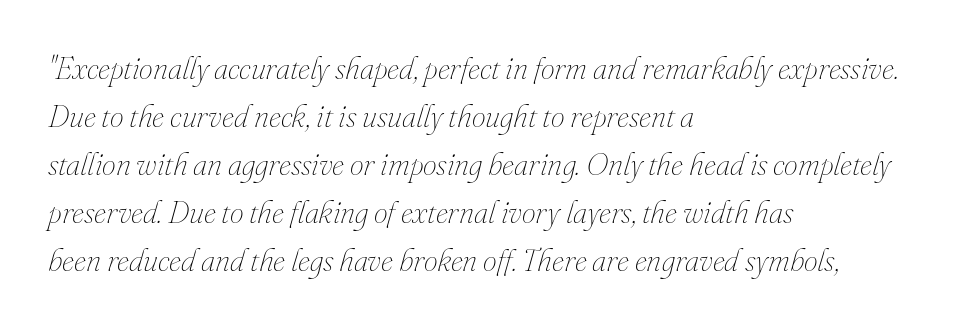
The typesetter chose a ragged-right arrangement here. Quick note: italic. Compared with typical paragraphs, the rows here are spaced about the same. These lines are rendered in a variable-pitch font. This rendering features lettering with no underline. The letterforms sit shoulder to shoulder at normal distance.
